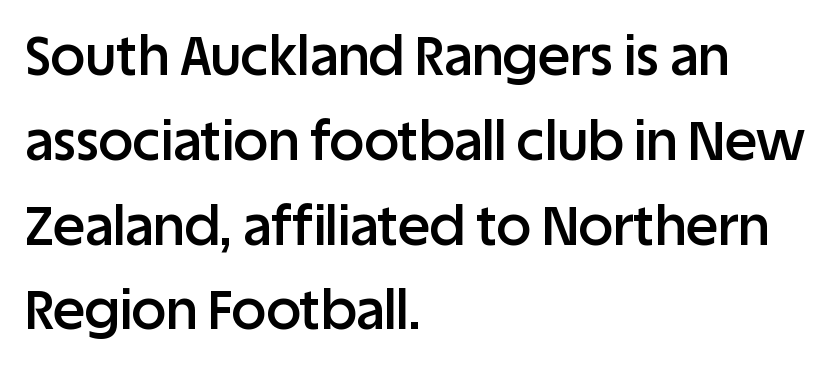
The image shows 54 px semibold sans-serif type, upright; set left-aligned, normal line spacing (1.57x), normal letter spacing, not underlined; low stroke contrast and a large x-height.
